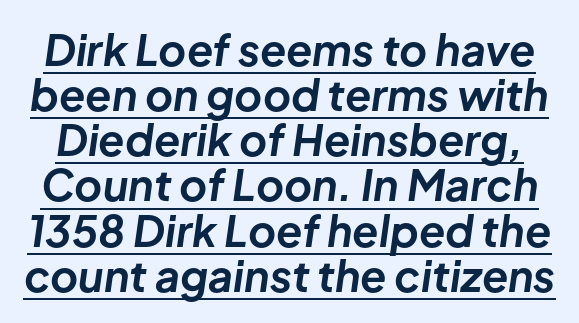
Q: Is the text bold? A: Yes.
Q: Is the text italic (slanted)? A: Yes, it leans right by about 8 degrees.
Q: Is the text underlined? A: Yes.
Q: Is the spacing between letters normal or unusually wide? A: Normal.
Q: Is the spacing between lines tight, normal or loose? A: Tight.
Q: Width (condensed, normal, or wide)? A: Normal.
Q: Stroke contrast? A: Low.
Q: x-height? A: Medium.
Q: Monospaced? A: No.
